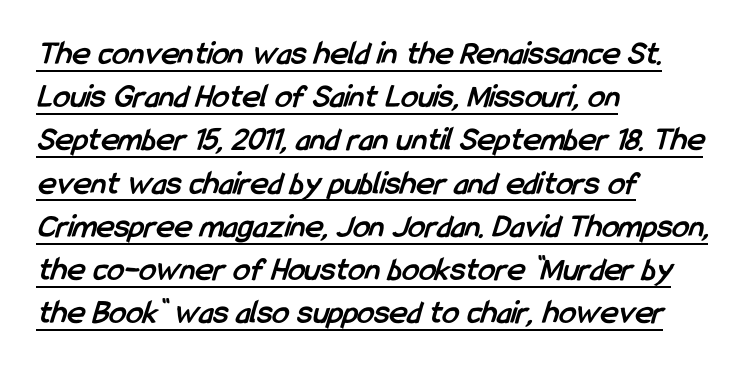
The image shows 34 px semibold, condensed sans-serif type; set left-aligned, normal line spacing (1.27x), normal letter spacing, underlined; low stroke contrast and a medium x-height.
